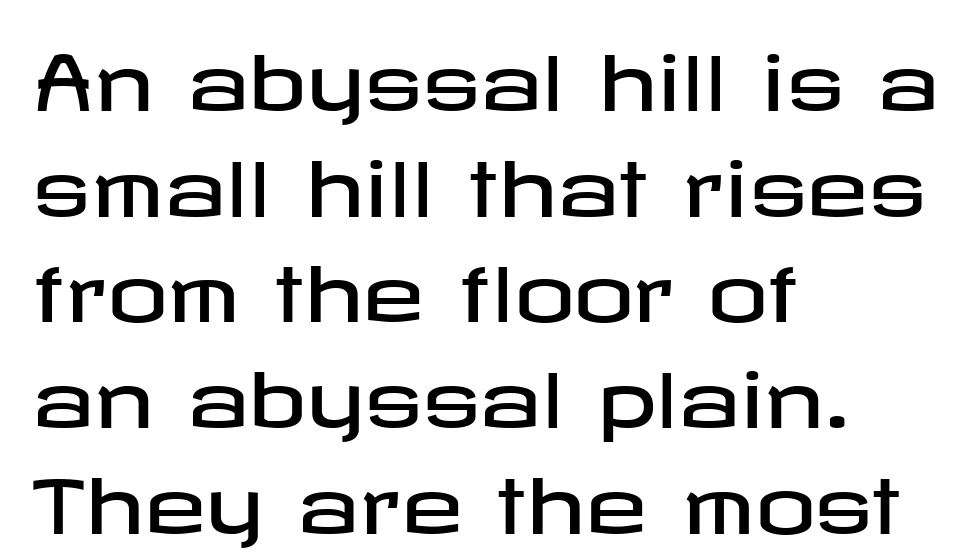
The space directly below the letters is spotless. Designer's note — italics off, roman on. The line-height multiplier appears to be the usual default. Check where the strokes stop: nothing finishes them off — pure sans. The gaps between neighbouring characters are ordinary and unremarkable.
